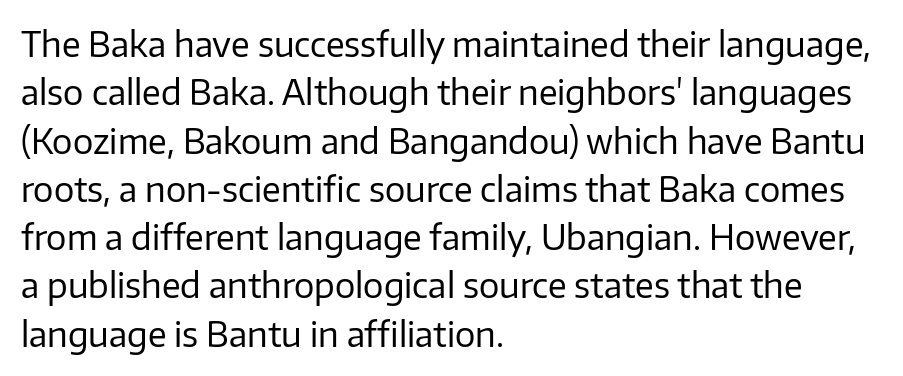
Q: Is the text bold? A: No.
Q: Is the text italic (slanted)? A: No, it is upright.
Q: Is the typeface a serif or a sans-serif typeface? A: Sans-serif.
Q: Is the text underlined? A: No.
Q: How is the paragraph aligned? A: Left-aligned.
Q: Is the spacing between letters normal or unusually wide? A: Normal.
Q: Is the spacing between lines tight, normal or loose? A: Normal.
Q: Width (condensed, normal, or wide)? A: Normal.
Q: Stroke contrast? A: Low.
Q: x-height? A: Medium.
Q: Monospaced? A: No.
